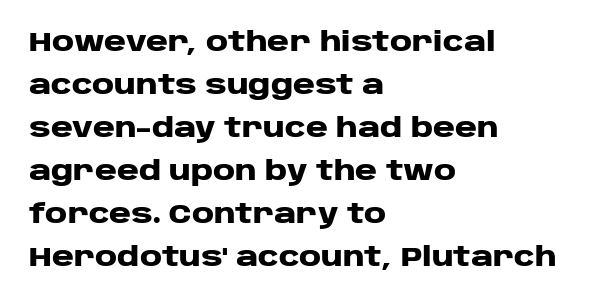
Typesetter's note: full bold, strokes at maximum text heaviness. Quick note: interline space is typical. Compared with a centered layout, this one pins lines to the left instead. Tall strokes in this sample are plumb rather than angled. The tracking reads as untouched default to a designer's eye. Has an underline been added? It has not.
